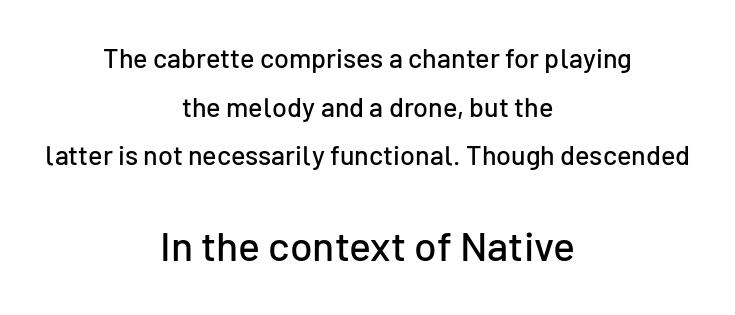
Q: Is the text italic (slanted)? A: No, it is upright.
Q: Is the typeface a serif or a sans-serif typeface? A: Sans-serif.
Q: Is the text underlined? A: No.
Q: How is the paragraph aligned? A: Centered.
Q: Is the spacing between letters normal or unusually wide? A: Normal.
Q: Which block of text is set in a larger size, the first (top) or the second (bottom)? A: The second (bottom) one.
Q: Width (condensed, normal, or wide)? A: Normal.
Q: Stroke contrast? A: Low.
Q: x-height? A: Medium.
Q: Monospaced? A: No.
